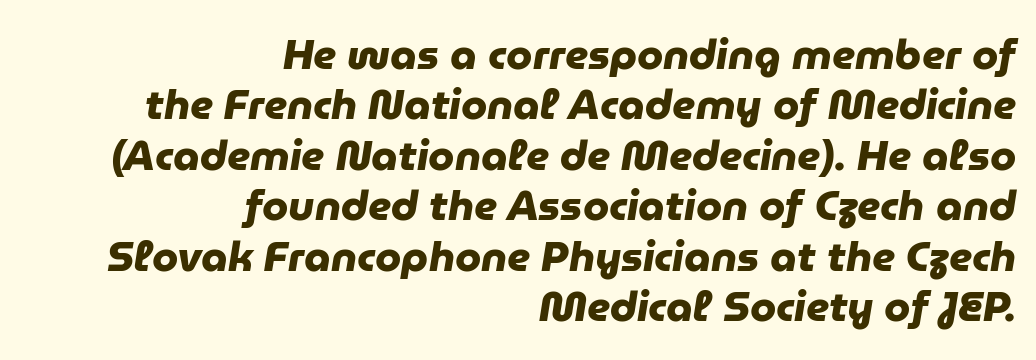
Serif or sans? Sans — the stroke terminals are bare. The letters advance in unequal steps, a hallmark of proportional type. Inter-character spacing is left at the font's built-in metrics. The zone under the glyphs is completely vacant. If you drew a ruler down the right edge, every line would touch it. Compared with an ordinary text face, these strokes are far heavier — a full bold.
